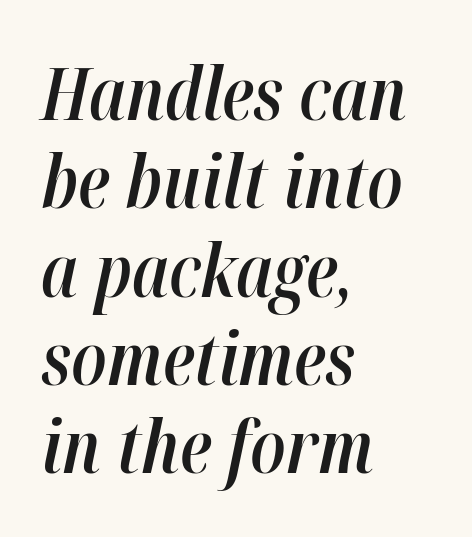
Quick note: italic. Stroke thickness is moderately raised; the sample reads as semibold. The rendering anchors every line to the left-hand side. The space beneath each line is pristine and unruled.
